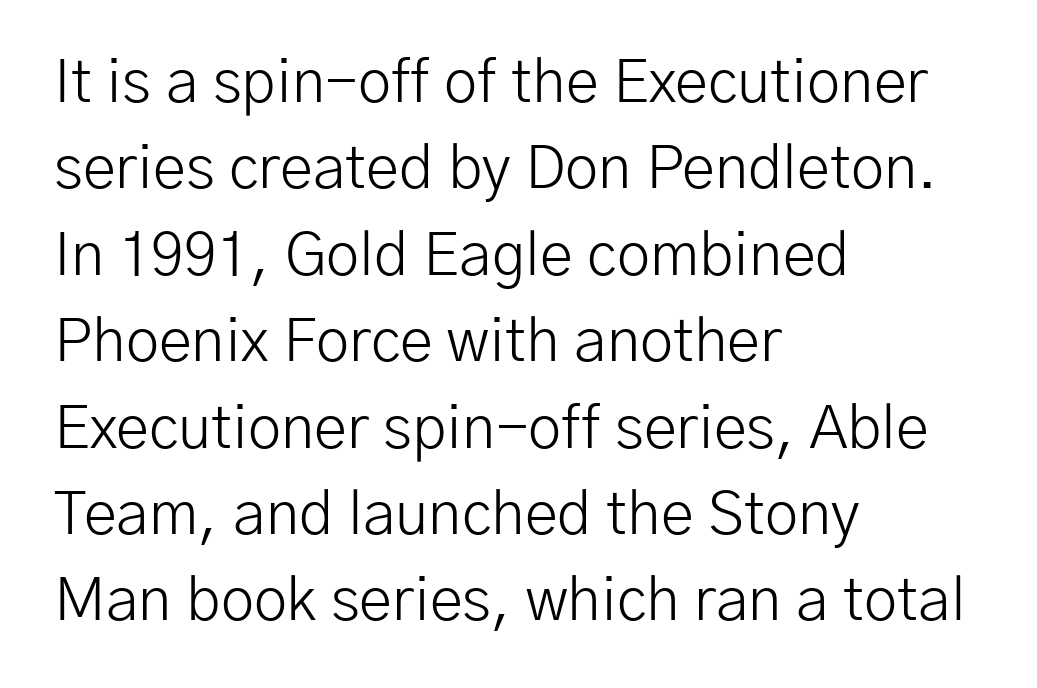
The image shows 60 px light sans-serif type, upright; set left-aligned, normal line spacing (1.44x), normal letter spacing, not underlined; low stroke contrast and a medium x-height.
